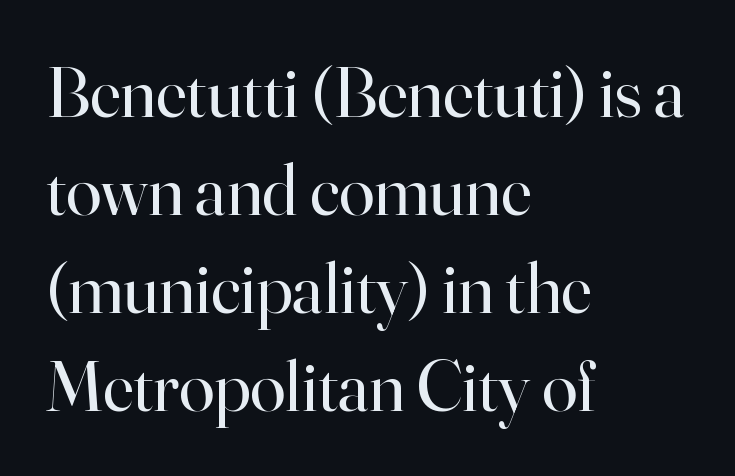
Line beginnings align vertically; line endings do not. Glyph-to-glyph distance matches everyday printed text. Weight: in the light-to-regular range. The space between consecutive lines is moderate.
